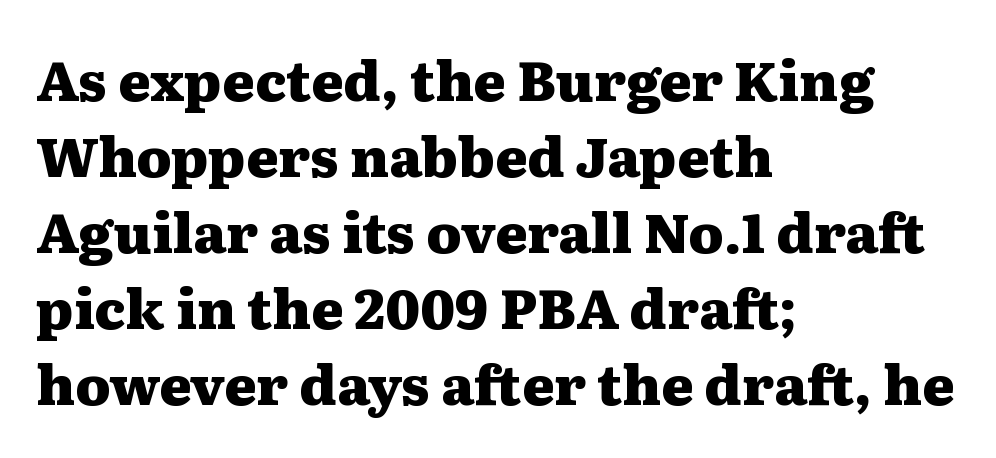
The image shows 55 px heavy, wide serif type, upright; set left-aligned, normal line spacing (1.38x), normal letter spacing, not underlined; medium stroke contrast and a medium x-height.
